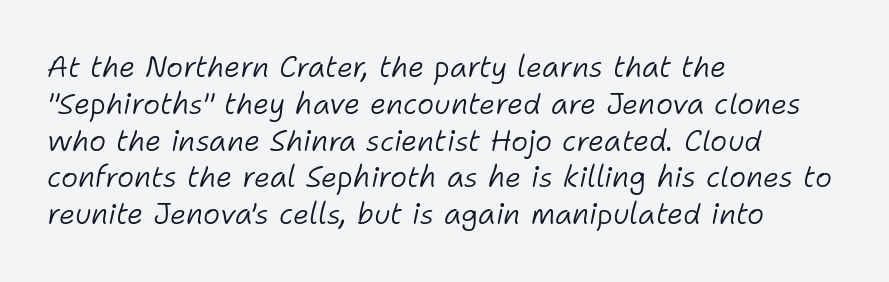
Q: Is the text bold? A: No.
Q: Is the text italic (slanted)? A: Yes, it leans right by about 11 degrees.
Q: Is the text underlined? A: No.
Q: How is the paragraph aligned? A: Left-aligned.
Q: Is the spacing between letters normal or unusually wide? A: Normal.
Q: Is the spacing between lines tight, normal or loose? A: Normal.
Q: Width (condensed, normal, or wide)? A: Normal.
Q: Stroke contrast? A: Low.
Q: x-height? A: Medium.
Q: Monospaced? A: No.
